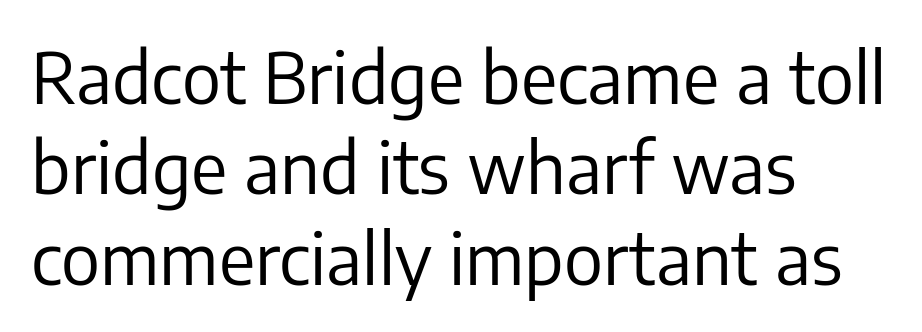
Q: Is the text bold? A: No.
Q: Is the text italic (slanted)? A: No, it is upright.
Q: Is the typeface a serif or a sans-serif typeface? A: Sans-serif.
Q: Is the text underlined? A: No.
Q: How is the paragraph aligned? A: Left-aligned.
Q: Is the spacing between letters normal or unusually wide? A: Normal.
Q: Is the spacing between lines tight, normal or loose? A: Normal.
Q: Width (condensed, normal, or wide)? A: Normal.
Q: Stroke contrast? A: Low.
Q: x-height? A: Medium.
Q: Monospaced? A: No.
